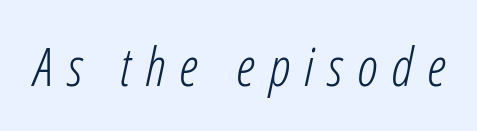
The image shows 53 px light, condensed type, italic (leaning right); set unusually wide letter spacing (+0.27 em), not underlined; low stroke contrast and a medium x-height.
